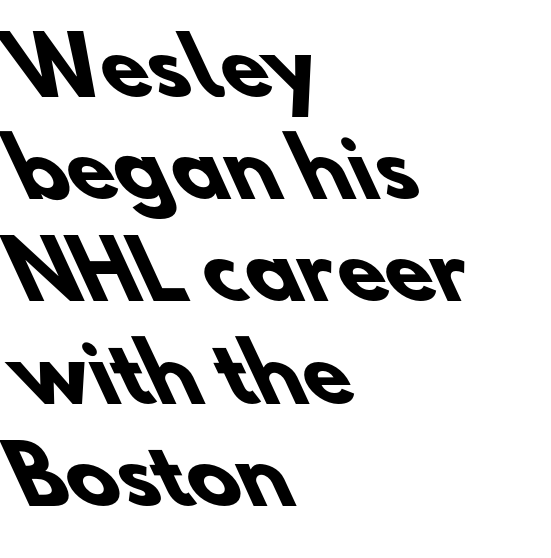
Examine the stroke ends and you'll find no serifs. How heavy is the stroke? Heavy — this is a bold. The letterforms sit shoulder to shoulder at normal distance. In CSS terms this would be text-align: left. The letters advance in unequal steps, a hallmark of proportional type. Honestly, there is no underline to notice here at all.
